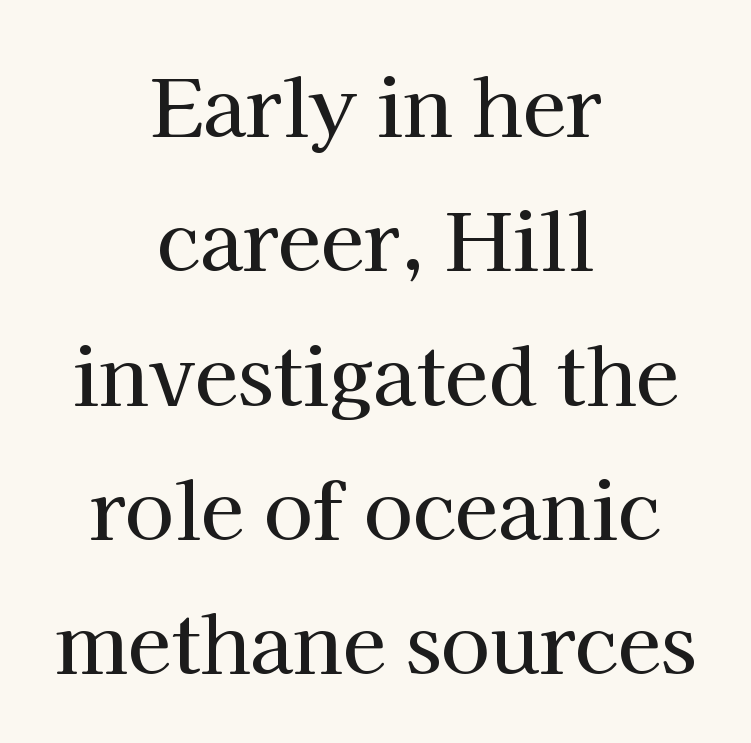
The image shows 79 px serif type, upright; set centered, normal line spacing (1.7x), normal letter spacing, not underlined; high stroke contrast and a medium x-height.
